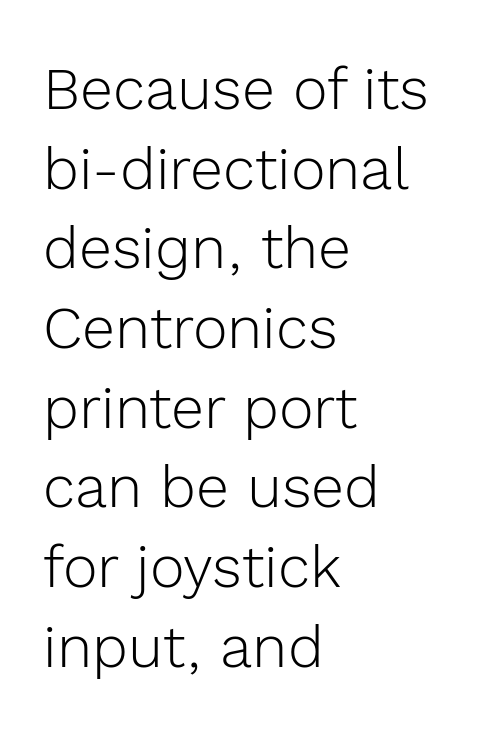
The image shows 59 px light sans-serif type, upright; set left-aligned, normal line spacing (1.35x), normal letter spacing, not underlined; a medium x-height.
